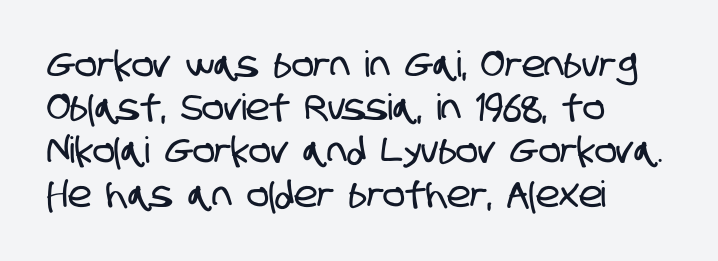
The image shows 36 px condensed sans-serif type; set left-aligned, line spacing 1.2x, normal letter spacing, not underlined; low stroke contrast and a large x-height.
